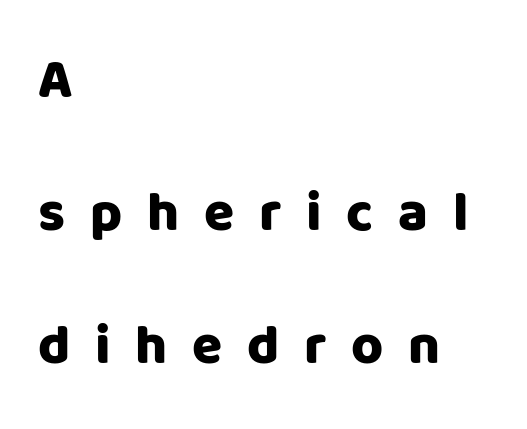
Whoever set this chose breathing room over compactness in the vertical rhythm. The compositor pushed each line to the left boundary. Notice how the stems are strictly vertical — no italics here. Type without underlining. Note the varied advance widths — an 'i' is clearly narrower than an 'm'. The letterforms stand isolated, each surrounded by extra space.
